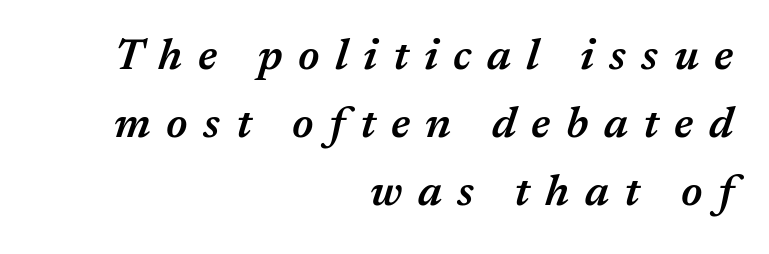
{"italic": "yes", "lean": "right", "slant_degrees": 17, "bold": "semi", "weight": "semibold", "width": "normal", "stroke_contrast": "medium", "x_height": "medium", "monospaced": "no", "underline": "no", "align": "right", "line_spacing": "normal", "line_spacing_ratio": 1.55, "letter_spacing": "wide", "letter_spacing_em": 0.35, "glyph_px": 44}
